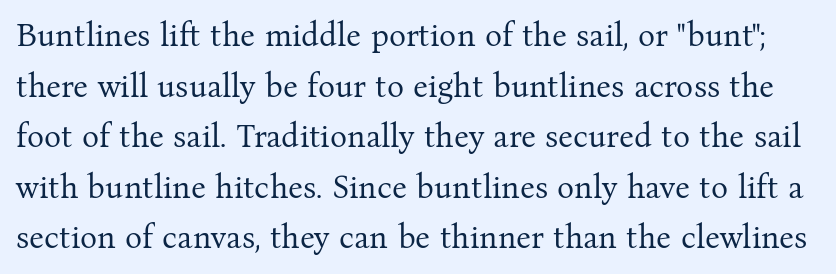
The image shows 32 px regular-weight serif type, upright; set normal line spacing (1.58x), normal letter spacing, not underlined; medium stroke contrast and a medium x-height.
